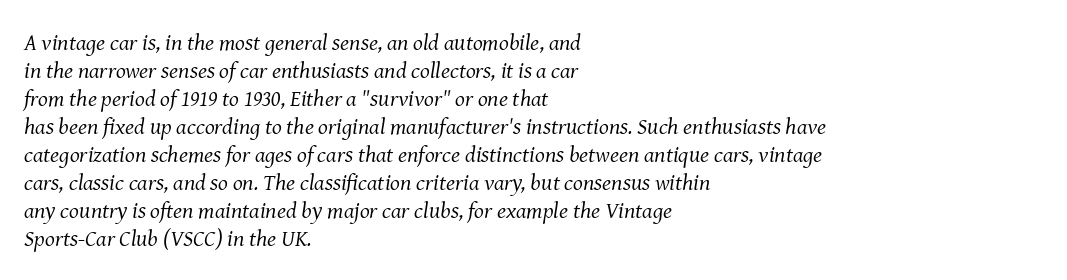
{"italic": "yes", "lean": "right", "slant_degrees": 8, "bold": "no", "underline": "no", "align": "left", "line_spacing_ratio": 1.22, "letter_spacing": "normal", "letter_spacing_em": 0.0, "glyph_px": 23}
